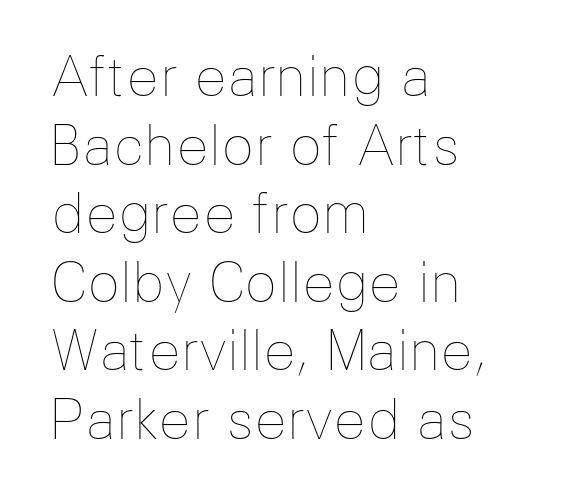
Descender tails drop into unmarked territory. Note the varied advance widths — an 'i' is clearly narrower than an 'm'. Tracking here is standard; glyphs follow each other at the usual distance. Regular leading.
